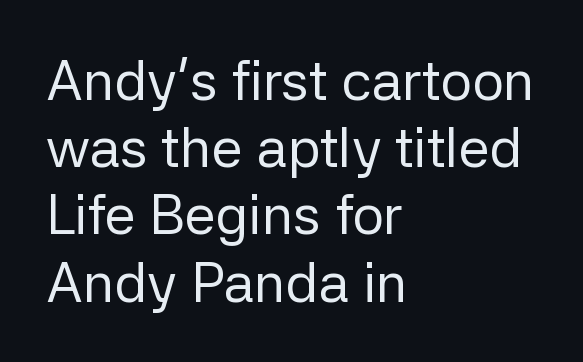
This sample has the flowing, uneven cadence of proportional lettering. Style check: upright. Glyph-to-glyph distance matches everyday printed text. Each row of text sits above clean, open space.
